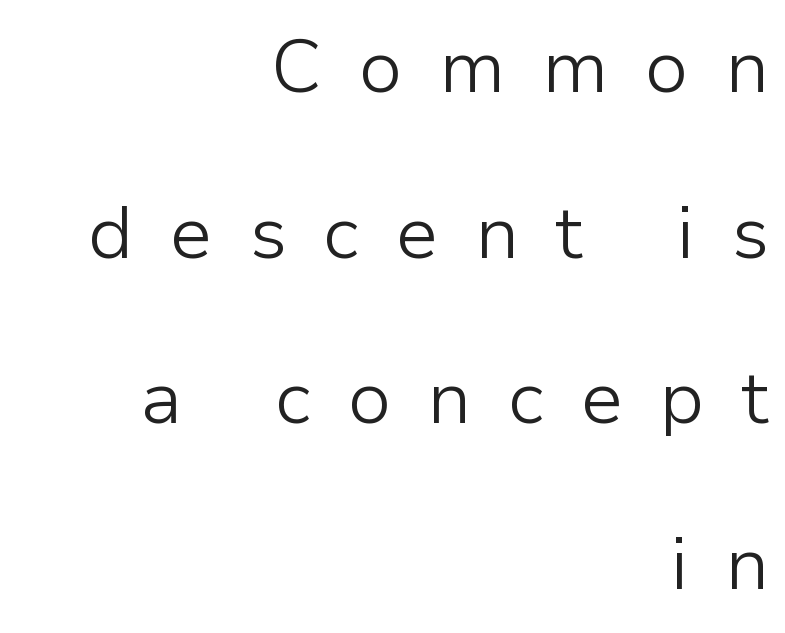
The image shows 75 px light sans-serif type, upright; set right-aligned, loose line spacing (2.21x), unusually wide letter spacing (+0.49 em), not underlined; low stroke contrast and a medium x-height.
